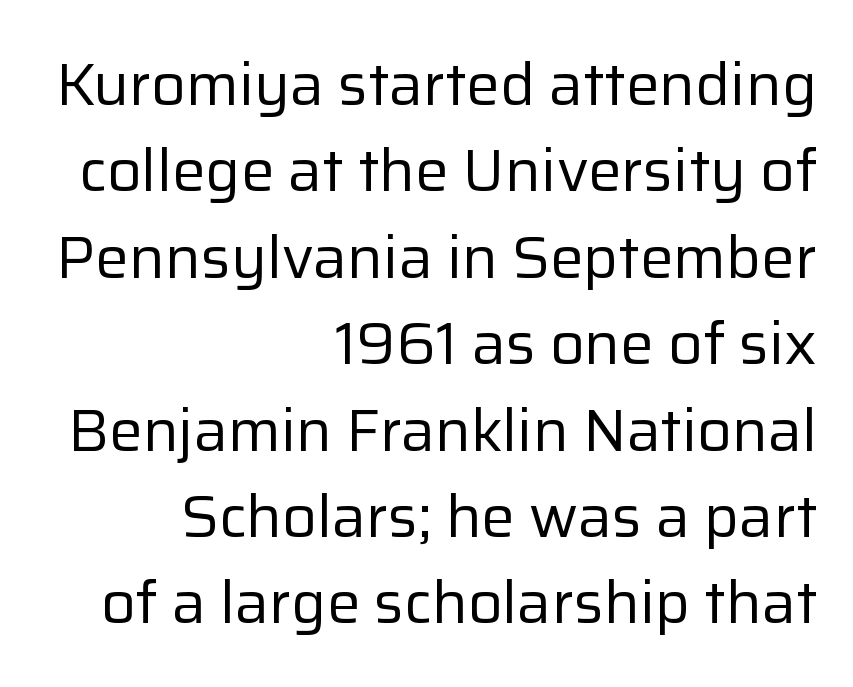
{"serif": "no", "italic": "no", "bold": "no", "weight": "regular", "width": "normal", "stroke_contrast": "low", "x_height": "medium", "monospaced": "no", "underline": "no", "align": "right", "line_spacing": "normal", "line_spacing_ratio": 1.44, "letter_spacing": "normal", "letter_spacing_em": 0.0, "glyph_px": 60}
